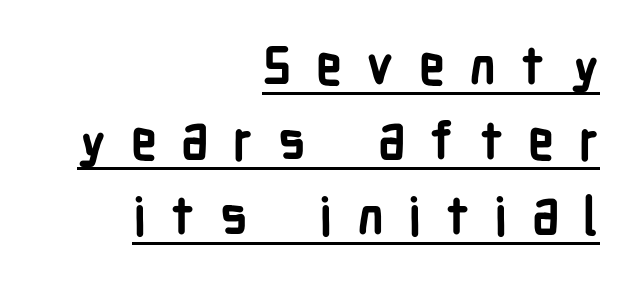
{"serif": "no", "italic": "no", "bold": "yes", "weight": "semibold", "width": "condensed", "stroke_contrast": "low", "x_height": "medium", "monospaced": "no", "underline": "yes", "align": "right", "line_spacing": "normal", "line_spacing_ratio": 1.44, "letter_spacing": "wide", "letter_spacing_em": 0.47, "glyph_px": 52}
